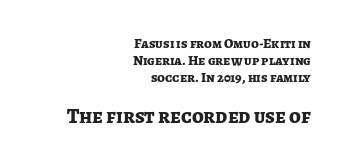
The image shows 21 px bold type, upright; set right-aligned, line spacing 1.23x, normal letter spacing, not underlined; the second (bottom) block is 1.5x larger.
